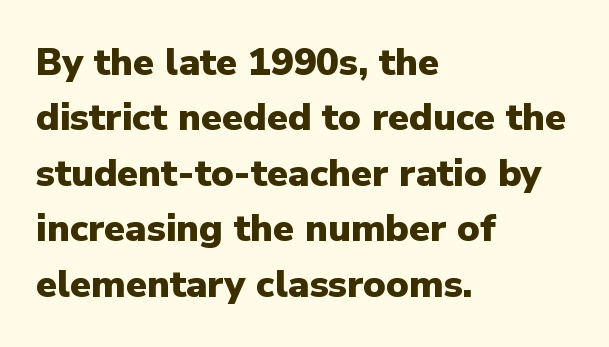
The image shows 38 px heavy sans-serif type, upright; set left-aligned, normal line spacing (1.46x), normal letter spacing, not underlined; low stroke contrast and a medium x-height.
